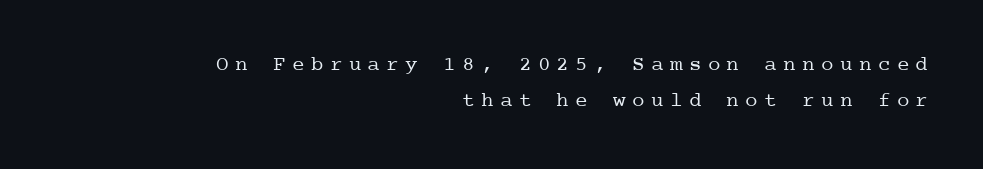
{"italic": "no", "bold": "no", "underline": "no", "align": "right", "line_spacing_ratio": 1.73, "letter_spacing": "wide", "letter_spacing_em": 0.3, "glyph_px": 21}
